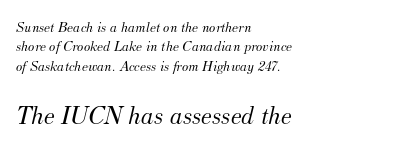
The image shows 27 px text type, italic (leaning right); set left-aligned, normal line spacing (1.29x), normal letter spacing, not underlined; the second (bottom) block is 1.8x larger.
